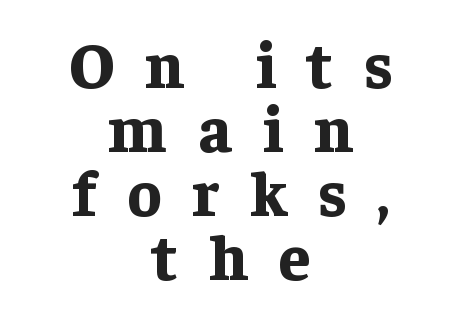
Q: Is the text bold? A: Yes.
Q: Is the text italic (slanted)? A: No, it is upright.
Q: Is the typeface a serif or a sans-serif typeface? A: Serif.
Q: Is the text underlined? A: No.
Q: How is the paragraph aligned? A: Centered.
Q: Is the spacing between letters normal or unusually wide? A: Unusually wide.
Q: Is the spacing between lines tight, normal or loose? A: Tight.
Q: Width (condensed, normal, or wide)? A: Normal.
Q: Stroke contrast? A: Low.
Q: x-height? A: Medium.
Q: Monospaced? A: No.
